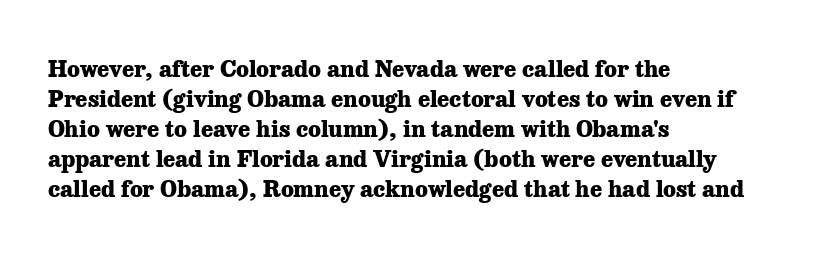
The image shows 23 px bold type, upright; set left-aligned, normal line spacing (1.3x), normal letter spacing, not underlined.
